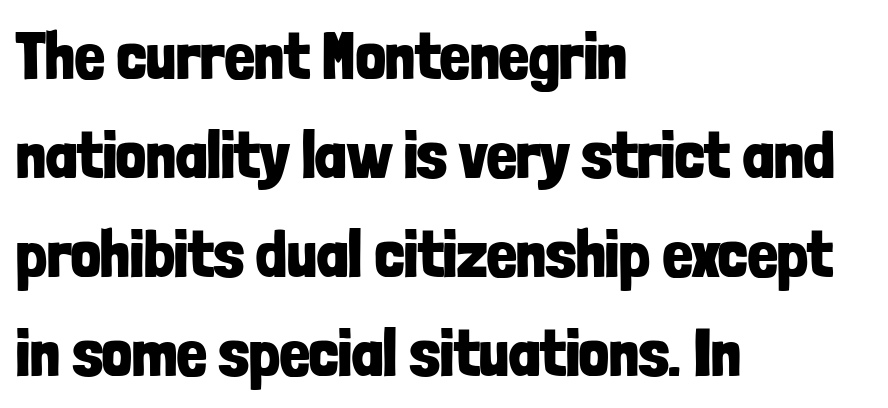
The image shows 66 px bold, condensed sans-serif type, upright; set left-aligned, normal line spacing (1.5x), normal letter spacing, not underlined; low stroke contrast and a medium x-height.
